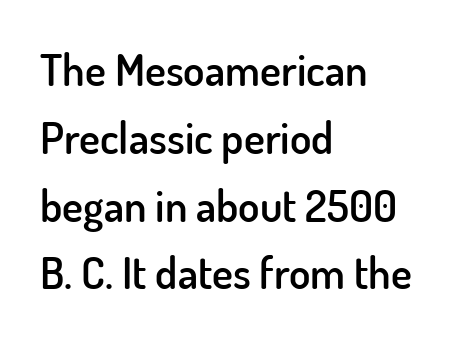
Q: Is the text bold? A: Semi-bold.
Q: Is the text italic (slanted)? A: No, it is upright.
Q: Is the typeface a serif or a sans-serif typeface? A: Sans-serif.
Q: Is the text underlined? A: No.
Q: How is the paragraph aligned? A: Left-aligned.
Q: Is the spacing between letters normal or unusually wide? A: Normal.
Q: Is the spacing between lines tight, normal or loose? A: Normal.
Q: Width (condensed, normal, or wide)? A: Normal.
Q: Stroke contrast? A: Low.
Q: x-height? A: Small.
Q: Monospaced? A: No.
